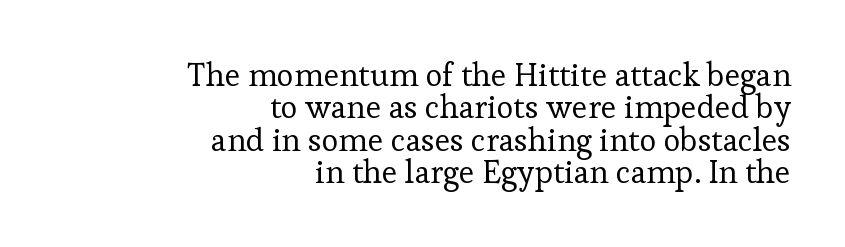
The space between consecutive lines is stingy. Where is the straight margin? On the right. The glyphs in this specimen are seriffed. Here the designer chose a conventional face with non-uniform glyph widths. Each word holds together tightly as a unit, with standard inter-letter gaps. The font is comparable to plain body text, perhaps lighter.
